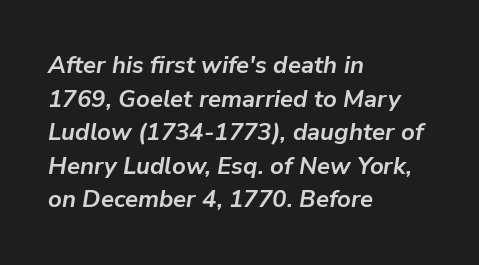
{"italic": "yes", "lean": "right", "slant_degrees": 9, "bold": "yes", "underline": "no", "align": "left", "line_spacing": "normal", "line_spacing_ratio": 1.4, "letter_spacing": "normal", "letter_spacing_em": 0.0, "glyph_px": 24}
